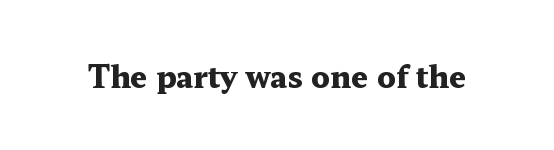
Does extra space separate the letters? No, they use regular spacing. The words here are not underlined. Observe the serifs anchoring each vertical stroke in this sample. As a designer I'd log this as weight 700, bold. Is this a fixed-width face? No — the glyphs have proportional, varying widths.
